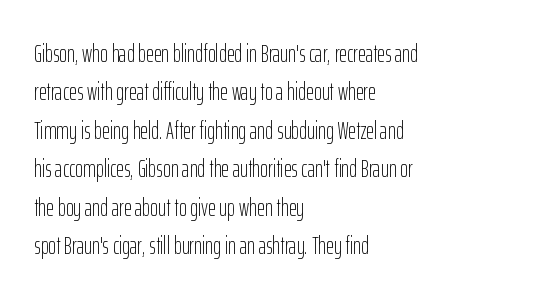
Plain, unruled lines of type. No heavy texture on the line: the type isn't bold. Look at the tracking — it's just the regular setting, nothing added. The axis of the letterforms is exactly vertical. The rows are spaced the way most documents space them.
